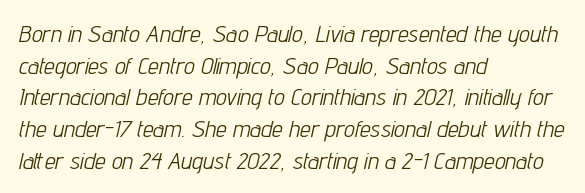
{"italic": "yes", "lean": "right", "slant_degrees": 12, "bold": "no", "underline": "no", "align": "left", "line_spacing": "normal", "line_spacing_ratio": 1.32, "letter_spacing": "normal", "letter_spacing_em": 0.0, "glyph_px": 24}
